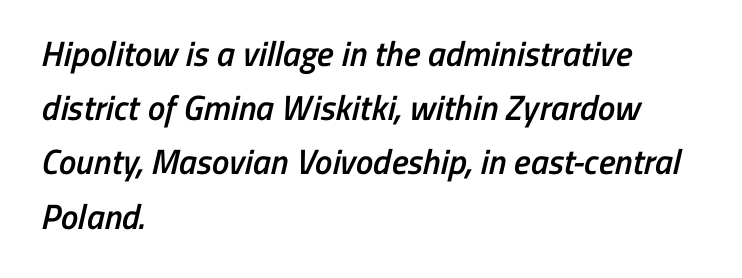
Q: Is the text bold? A: Semi-bold.
Q: Is the typeface a serif or a sans-serif typeface? A: Sans-serif.
Q: Is the text underlined? A: No.
Q: How is the paragraph aligned? A: Left-aligned.
Q: Is the spacing between letters normal or unusually wide? A: Normal.
Q: Is the spacing between lines tight, normal or loose? A: Normal.
Q: Width (condensed, normal, or wide)? A: Condensed.
Q: Stroke contrast? A: Low.
Q: x-height? A: Medium.
Q: Monospaced? A: No.
